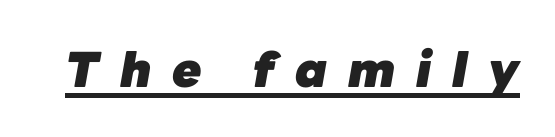
{"italic": "yes", "lean": "right", "slant_degrees": 10, "bold": "yes", "weight": "heavy", "width": "normal", "stroke_contrast": "low", "x_height": "medium", "monospaced": "no", "underline": "yes", "letter_spacing": "wide", "letter_spacing_em": 0.43, "glyph_px": 48}
